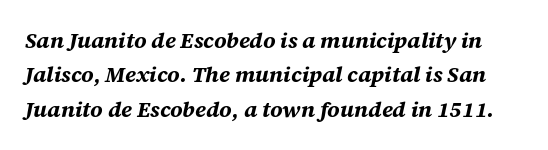
The image shows 22 px bold type, italic (leaning right); set normal line spacing (1.56x), normal letter spacing, not underlined.
